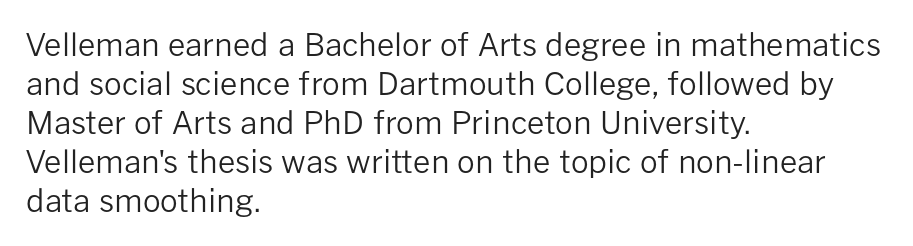
Line beginnings align vertically; line endings do not. The letters look calm and open, with moderate or lighter stems. Words appear dense and cohesive because spacing is normal. The typeface chosen for these lines omits serifs. The specimen omits any rule beneath the text block's lines. The leading is moderate, giving the passage an even texture.
